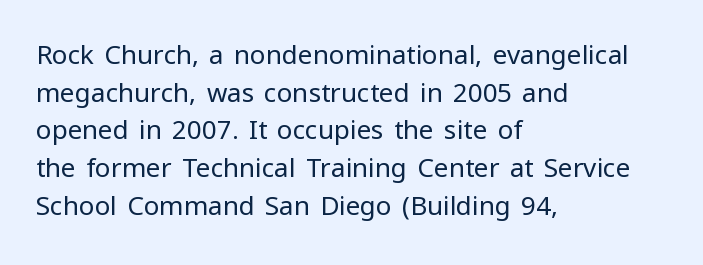
{"italic": "no", "bold": "no", "underline": "no", "align": "left", "line_spacing": "normal", "line_spacing_ratio": 1.45, "letter_spacing": "normal", "letter_spacing_em": 0.0, "glyph_px": 26}
